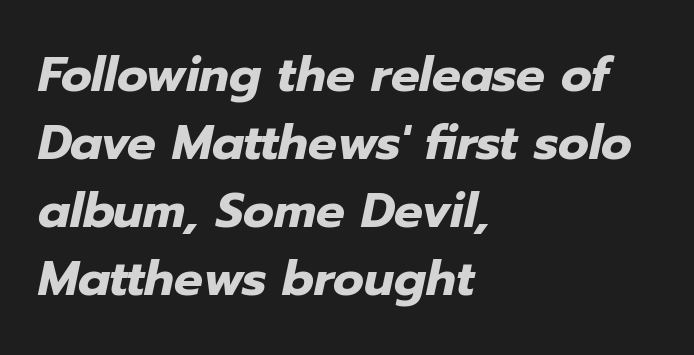
Italic: yes, the glyphs are oblique. Typeset ragged right — the left edge is the straight one. On the weight axis this lands at bold, roughly 700. These lines are rendered in a variable-pitch font. A typesetter would call this leading conventional body-copy spacing.
